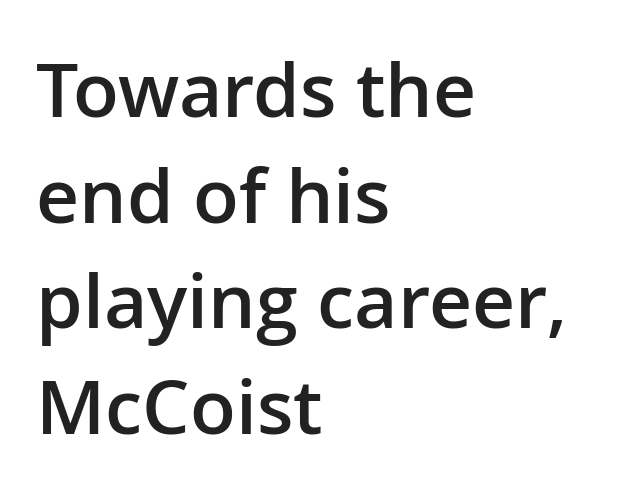
The text block is weighted toward the left margin, trailing off unevenly rightward. Style check: upright. I'd call this a sans setting — the letters go barefoot. The rendering uses a semibold face; strokes are thickened but not to full bold. The space directly below the letters is spotless. Each letter keeps its own natural width here, so spacing adapts to shape.
